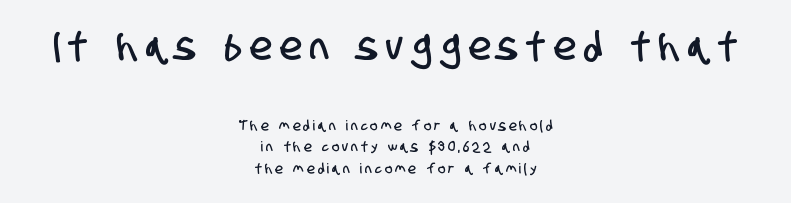
Q: Is the typeface a serif or a sans-serif typeface? A: Sans-serif.
Q: Is the text underlined? A: No.
Q: How is the paragraph aligned? A: Centered.
Q: Is the spacing between letters normal or unusually wide? A: Unusually wide.
Q: Is the spacing between lines tight, normal or loose? A: Normal.
Q: Which block of text is set in a larger size, the first (top) or the second (bottom)? A: The first (top) one.
Q: Width (condensed, normal, or wide)? A: Condensed.
Q: Stroke contrast? A: Low.
Q: x-height? A: Large.
Q: Monospaced? A: No.
